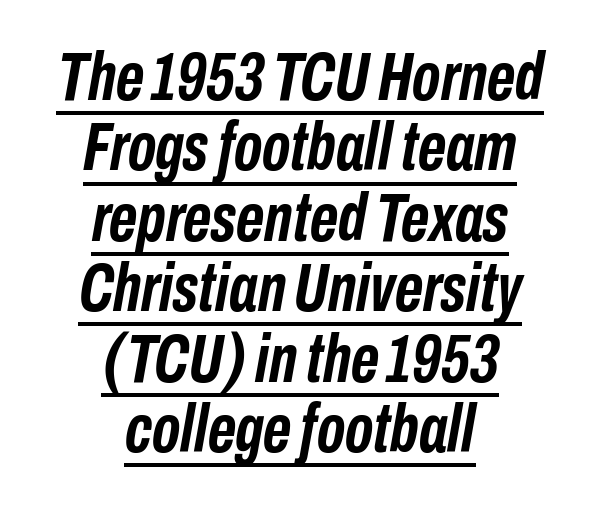
These lines were composed using italics. How would I describe the line gaps? Narrow and economical. The face used here is proportionally spaced, like ordinary book or web type. Caption: standard tracking, unaltered. A centered setting, common on invitations and titles, is used for this passage. These characters rest on top of a visible drawn line.
